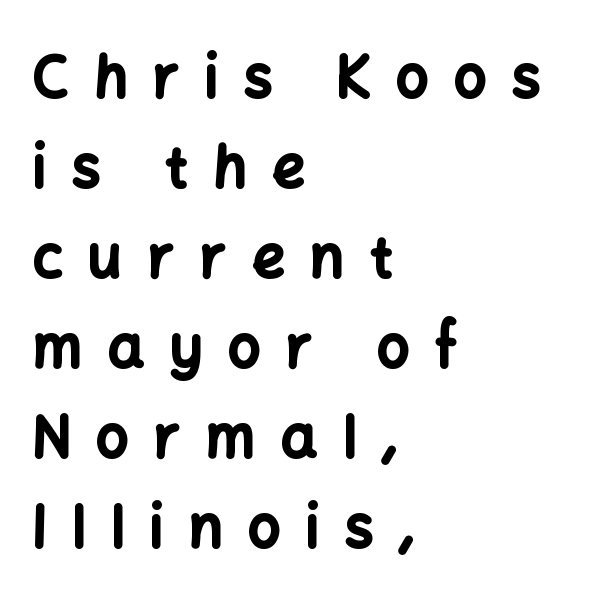
The image shows 57 px bold sans-serif type, upright; set left-aligned, normal line spacing (1.58x), unusually wide letter spacing (+0.45 em), not underlined; low stroke contrast and a medium x-height.
